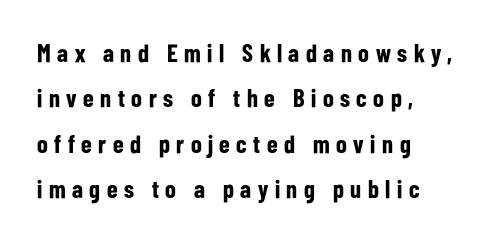
The image shows 25 px bold type, upright; set left-aligned, line spacing 1.82x, unusually wide letter spacing (+0.26 em), not underlined.
